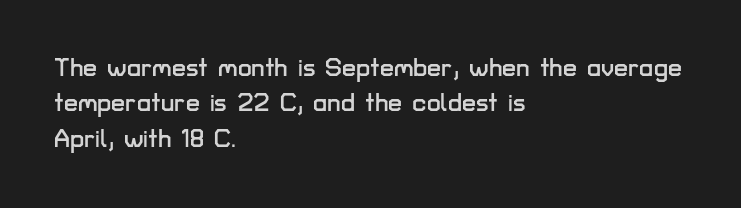
Q: Is the text italic (slanted)? A: No, it is upright.
Q: Is the text underlined? A: No.
Q: How is the paragraph aligned? A: Left-aligned.
Q: Is the spacing between letters normal or unusually wide? A: Normal.
Q: Is the spacing between lines tight, normal or loose? A: Normal.
